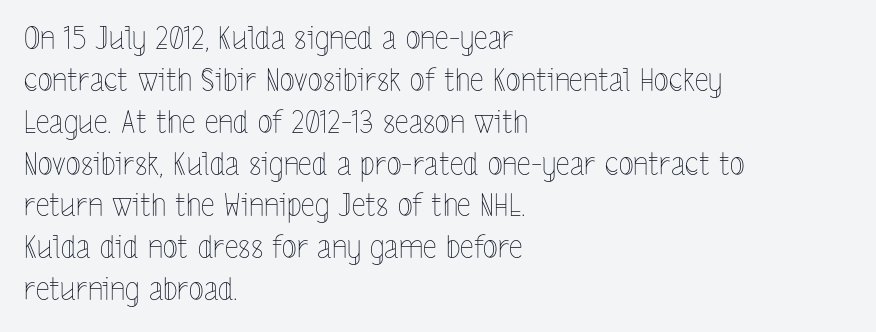
{"italic": "no", "bold": "no", "weight": "thin", "width": "condensed", "x_height": "medium", "monospaced": "no", "underline": "no", "align": "left", "line_spacing": "normal", "line_spacing_ratio": 1.35, "letter_spacing": "normal", "letter_spacing_em": 0.0, "glyph_px": 31}
